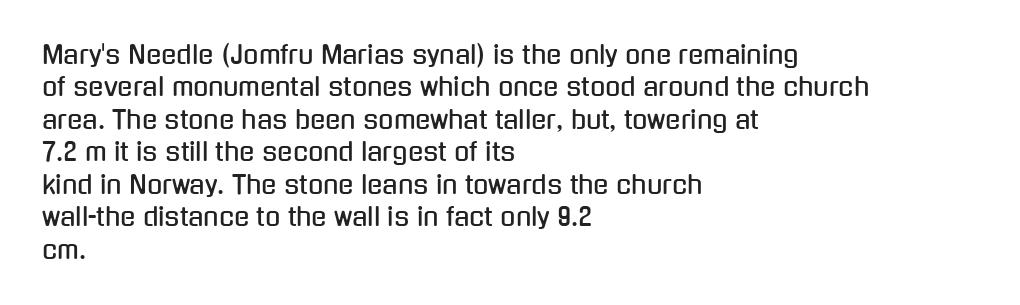
{"italic": "no", "underline": "no", "align": "left", "line_spacing": "normal", "line_spacing_ratio": 1.3, "letter_spacing": "normal", "letter_spacing_em": 0.0, "glyph_px": 25}
